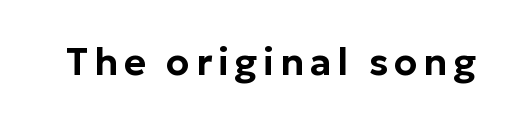
{"serif": "no", "italic": "no", "width": "normal", "stroke_contrast": "low", "x_height": "medium", "monospaced": "no", "underline": "no", "glyph_px": 38}
